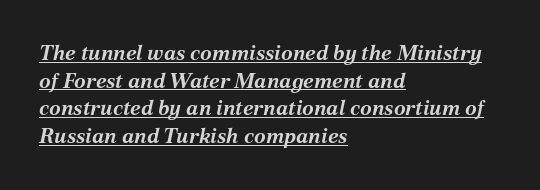
{"italic": "yes", "lean": "right", "slant_degrees": 12, "bold": "yes", "underline": "yes", "align": "left", "line_spacing": "normal", "line_spacing_ratio": 1.32, "letter_spacing": "normal", "letter_spacing_em": 0.0, "glyph_px": 21}
